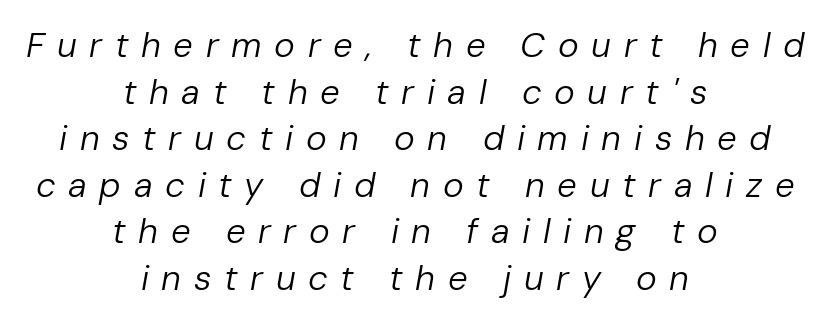
The image shows 35 px regular-weight type, italic (leaning right); set centered, normal line spacing (1.33x), unusually wide letter spacing (+0.36 em), not underlined; low stroke contrast and a medium x-height.
